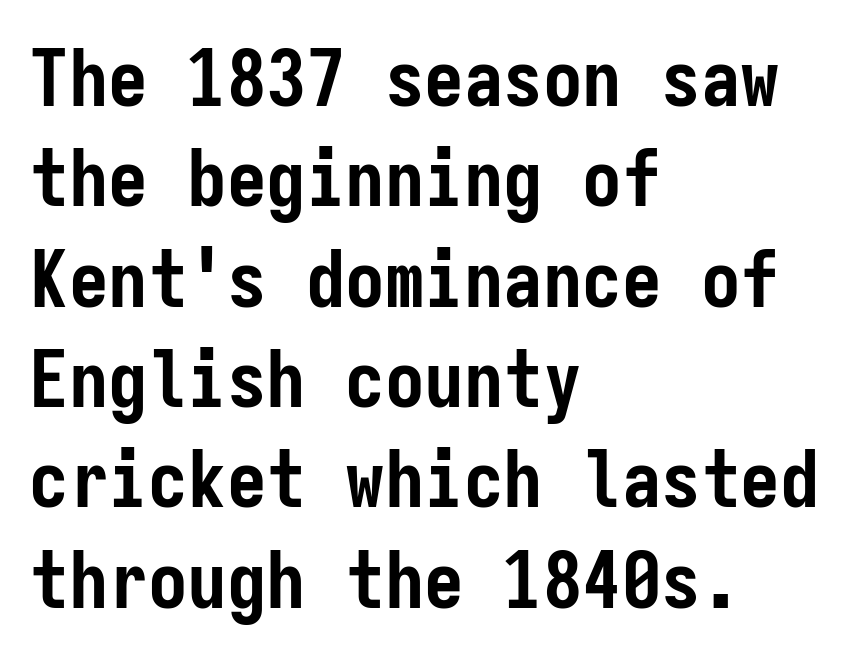
Posture: upright roman. The gap between lines stays unmarked. The strokes are fattened all the way to bold. Quick note: interline space is typical. Each letter, wide or thin by design, is forced into the same width here. Each line starts at the same left margin while the right side varies.
